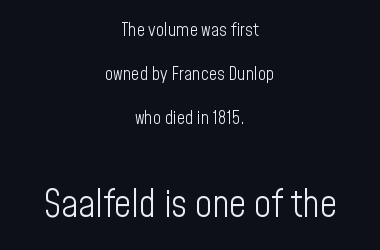
{"serif": "no", "italic": "no", "bold": "no", "weight": "light", "width": "condensed", "stroke_contrast": "low", "x_height": "medium", "monospaced": "no", "underline": "no", "align": "center", "line_spacing": "loose", "line_spacing_ratio": 2.45, "letter_spacing": "normal", "letter_spacing_em": 0.0, "larger_block": "second", "size_ratio": 2.06, "glyph_px": 37}
